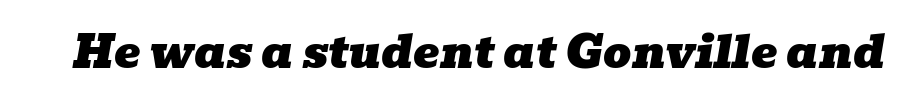
{"serif": "yes", "italic": "yes", "lean": "right", "slant_degrees": 10, "width": "wide", "stroke_contrast": "low", "x_height": "medium", "monospaced": "no", "underline": "no", "letter_spacing": "normal", "letter_spacing_em": 0.0, "glyph_px": 44}
